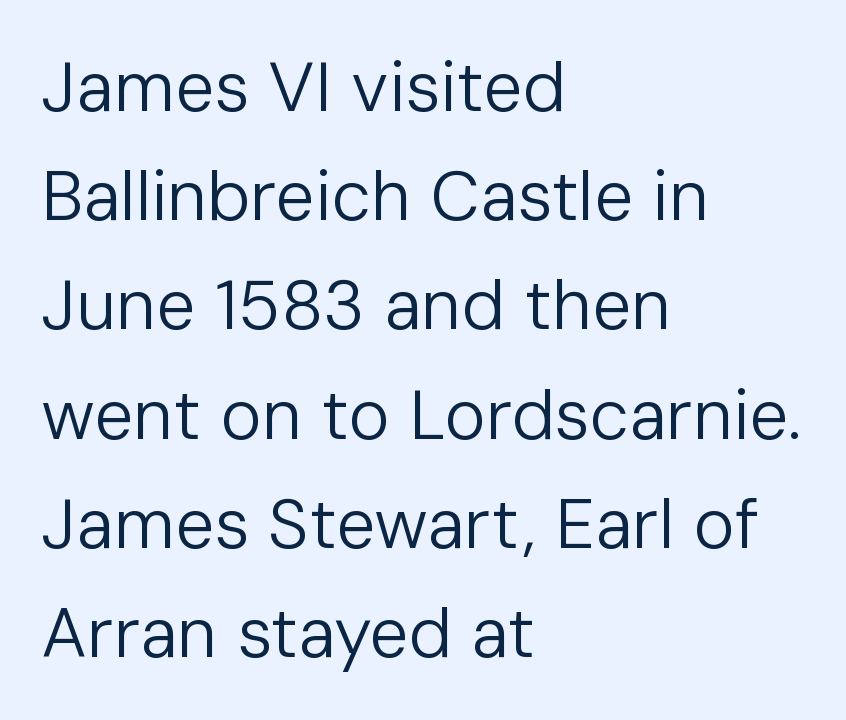
Q: Is the text bold? A: No.
Q: Is the text italic (slanted)? A: No, it is upright.
Q: Is the typeface a serif or a sans-serif typeface? A: Sans-serif.
Q: Is the text underlined? A: No.
Q: How is the paragraph aligned? A: Left-aligned.
Q: Is the spacing between letters normal or unusually wide? A: Normal.
Q: Is the spacing between lines tight, normal or loose? A: Normal.
Q: Width (condensed, normal, or wide)? A: Normal.
Q: Stroke contrast? A: Low.
Q: x-height? A: Medium.
Q: Monospaced? A: No.
